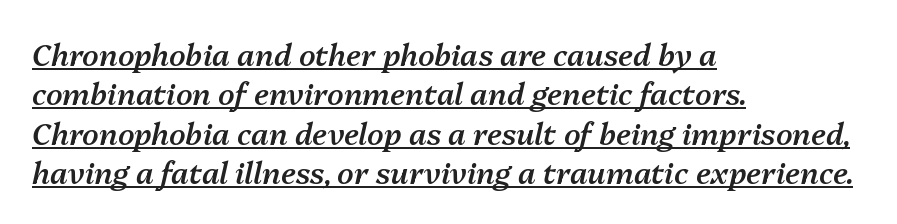
Q: Is the text bold? A: Semi-bold.
Q: Is the text italic (slanted)? A: Yes, it leans right by about 13 degrees.
Q: Is the text underlined? A: Yes.
Q: How is the paragraph aligned? A: Left-aligned.
Q: Is the spacing between letters normal or unusually wide? A: Normal.
Q: Is the spacing between lines tight, normal or loose? A: Normal.
Q: Width (condensed, normal, or wide)? A: Normal.
Q: Stroke contrast? A: Medium.
Q: x-height? A: Medium.
Q: Monospaced? A: No.
